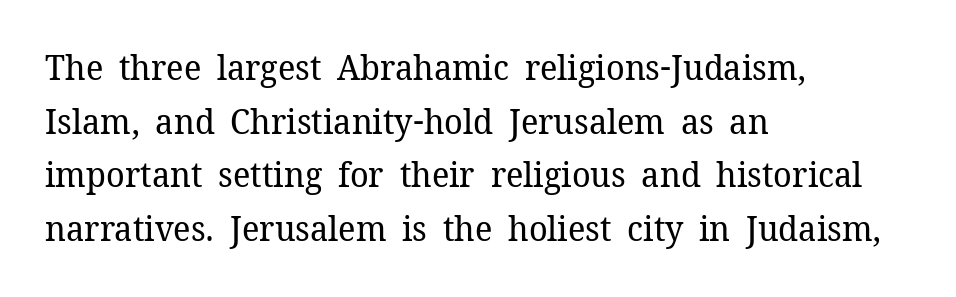
Q: Is the text bold? A: No.
Q: Is the text italic (slanted)? A: No, it is upright.
Q: Is the typeface a serif or a sans-serif typeface? A: Serif.
Q: Is the text underlined? A: No.
Q: How is the paragraph aligned? A: Left-aligned.
Q: Is the spacing between letters normal or unusually wide? A: Normal.
Q: Is the spacing between lines tight, normal or loose? A: Normal.
Q: Width (condensed, normal, or wide)? A: Normal.
Q: Stroke contrast? A: Low.
Q: x-height? A: Medium.
Q: Monospaced? A: No.
